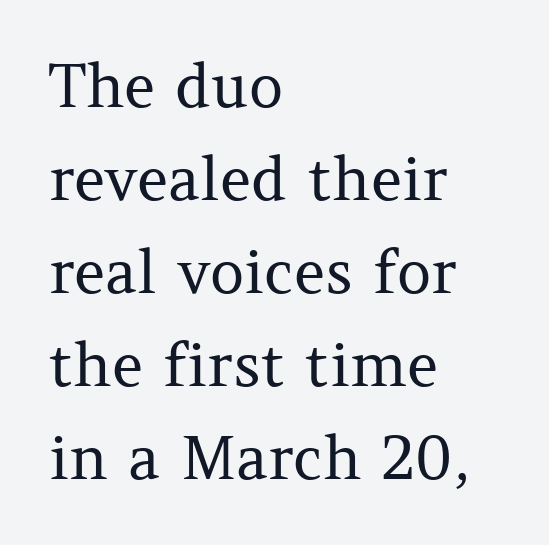
The image shows 60 px regular-weight serif type, upright; set left-aligned, normal line spacing (1.55x), normal letter spacing, not underlined; medium stroke contrast and a medium x-height.
